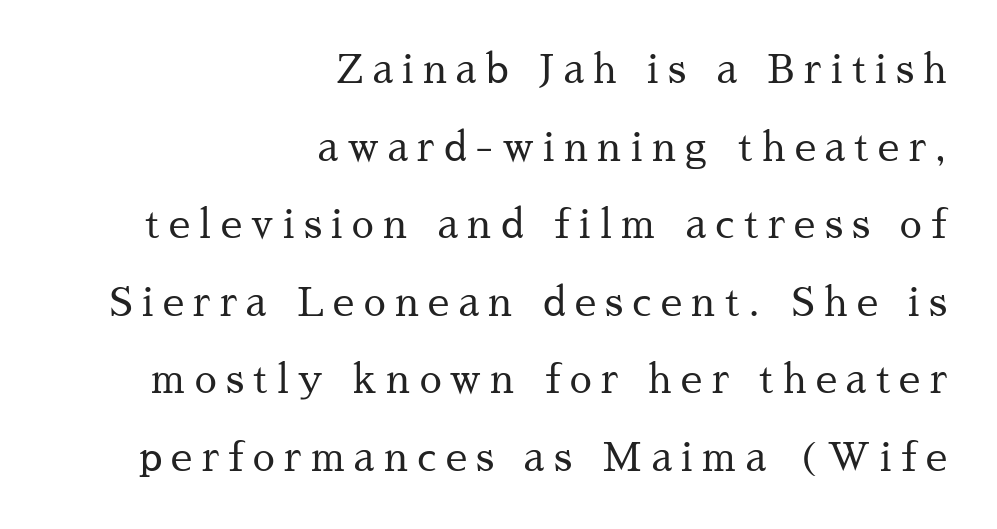
The image shows 39 px regular-weight serif type, upright; set right-aligned, loose line spacing (1.99x), unusually wide letter spacing (+0.24 em), not underlined; medium stroke contrast and a medium x-height.
